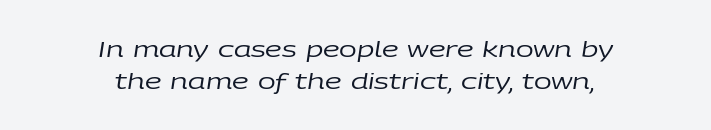
The image shows 21 px text type, italic (leaning right); set centered, normal line spacing (1.52x), normal letter spacing, not underlined.
